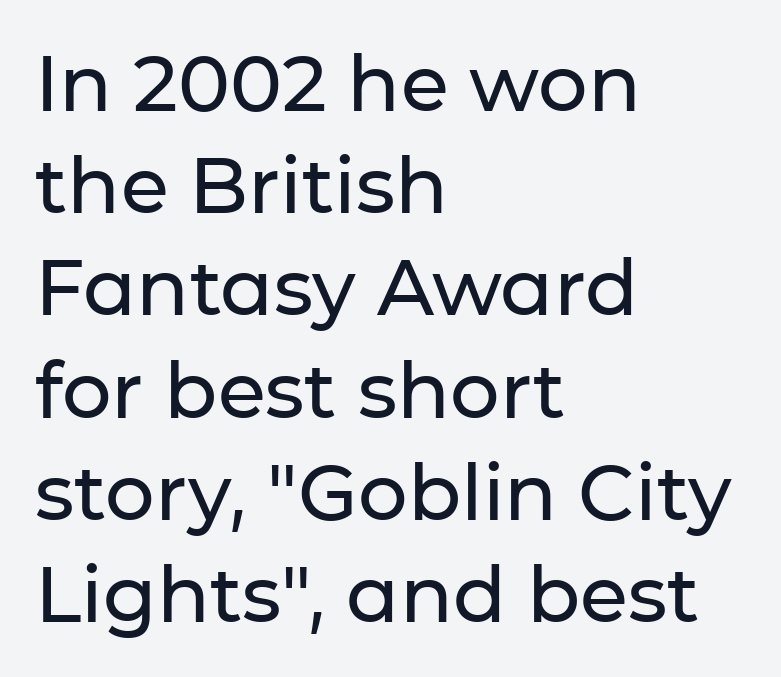
The image shows 78 px sans-serif type, upright; set left-aligned, normal line spacing (1.31x), normal letter spacing, not underlined; low stroke contrast and a medium x-height.
